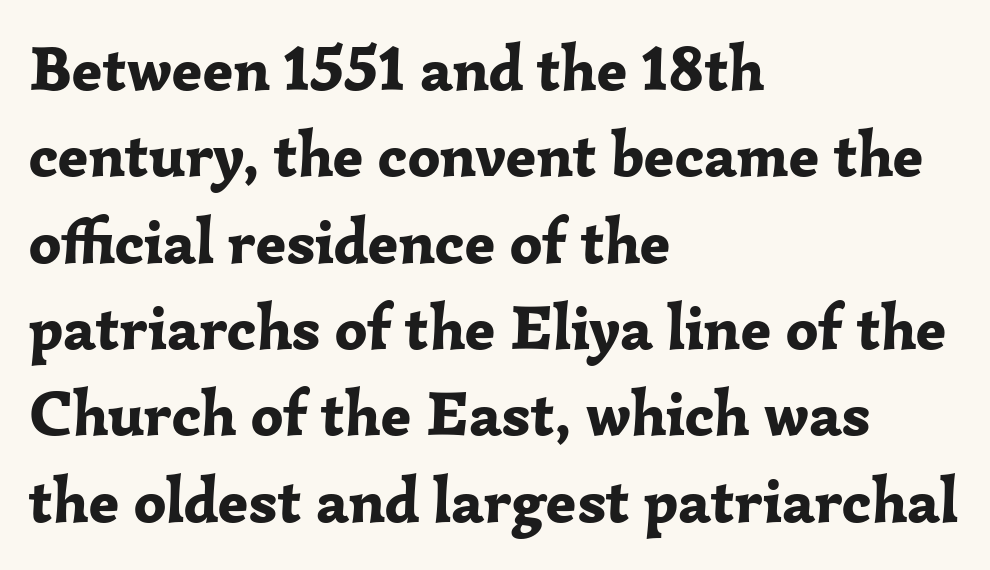
The image shows 63 px bold serif type, upright; set left-aligned, normal line spacing (1.37x), normal letter spacing, not underlined; low stroke contrast and a medium x-height.
